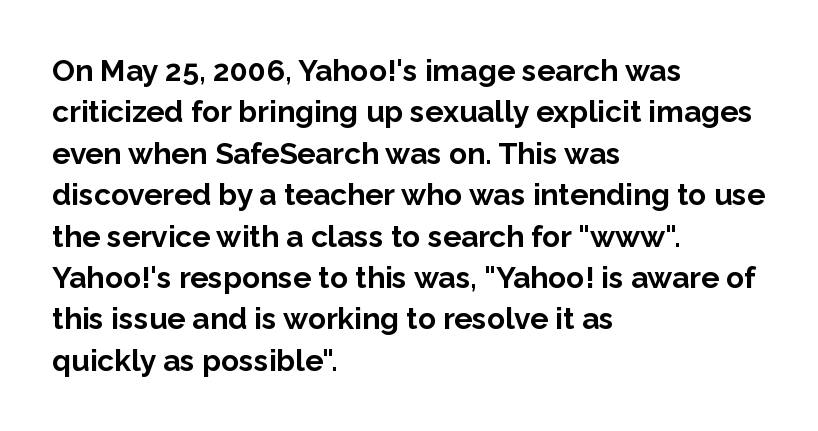
A full-strength bold gives these letters their thick strokes. Caption: standard tracking, unaltered. Every stem runs plumb, perpendicular to the baseline. The space beneath each line is pristine and unruled.
